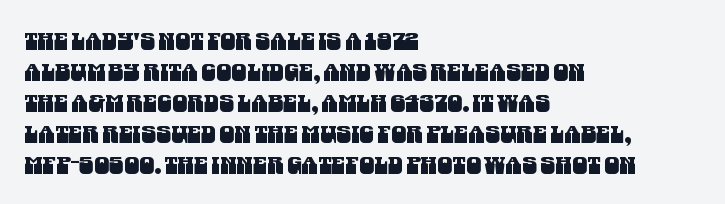
The image shows 24 px text type; set left-aligned, normal line spacing (1.29x), normal letter spacing, not underlined.
